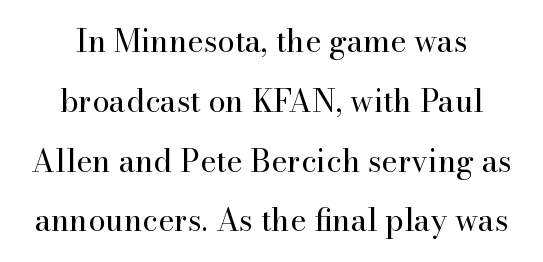
The image shows 31 px regular-weight serif type, upright; set centered, loose line spacing (1.93x), normal letter spacing, not underlined; high stroke contrast and a small x-height.
